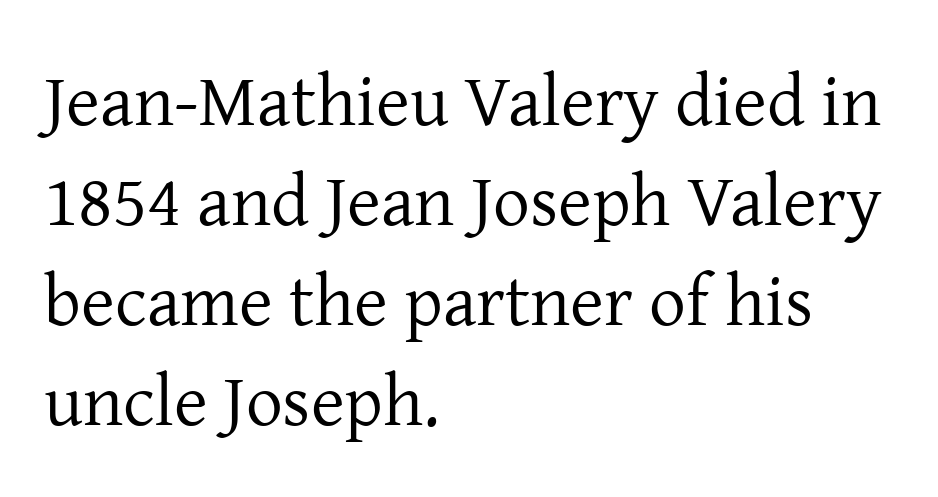
{"serif": "yes", "italic": "no", "bold": "no", "weight": "regular", "width": "normal", "stroke_contrast": "low", "x_height": "medium", "monospaced": "no", "underline": "no", "align": "left", "line_spacing": "normal", "line_spacing_ratio": 1.37, "letter_spacing": "normal", "letter_spacing_em": 0.0, "glyph_px": 73}
